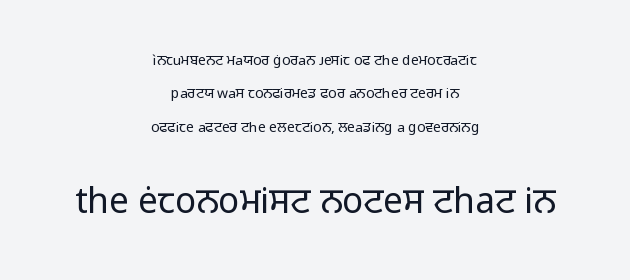
The image shows 35 px regular-weight sans-serif type, upright; set centered, loose line spacing (2.38x), normal letter spacing, not underlined; the second (bottom) block is 2.5x larger; low stroke contrast and a medium x-height.
